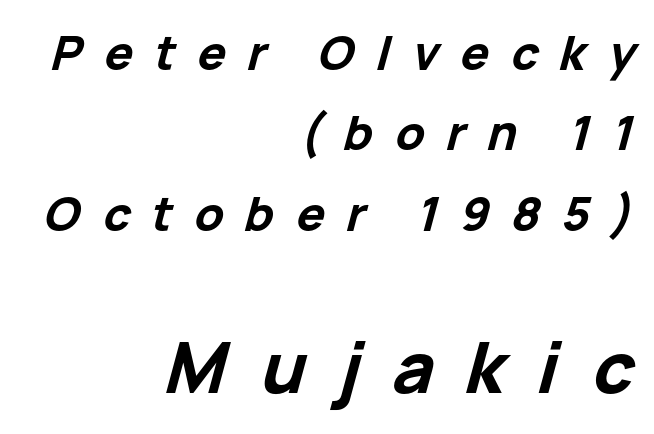
The image shows 71 px bold type, italic (leaning right); set right-aligned, line spacing 1.71x, unusually wide letter spacing (+0.46 em), not underlined; the second (bottom) block is 1.51x larger; low stroke contrast and a medium x-height.
